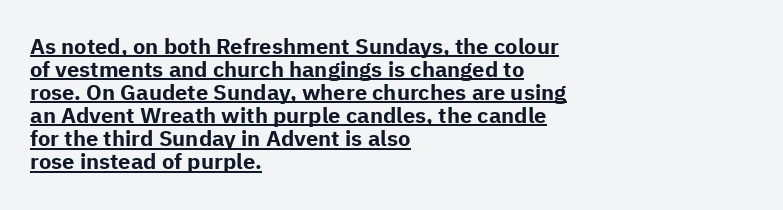
Is the block centered? No — it sits flush against the left margin. The line-height multiplier appears low, near solid setting. Nothing unusual about the tracking: characters are spaced as the font intends. Italic? Not at all — the glyphs are vertical. Set as a true bold cut, around the 700 mark. Has an underline been added? It has.
